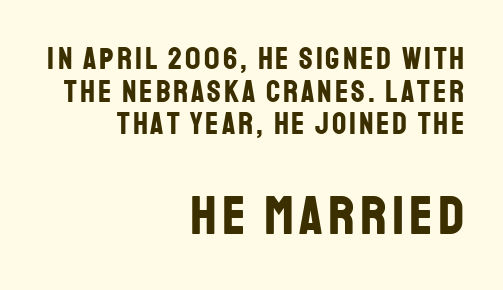
Q: Is the text bold? A: Yes.
Q: Is the text italic (slanted)? A: No, it is upright.
Q: Is the typeface a serif or a sans-serif typeface? A: Sans-serif.
Q: Is the text underlined? A: No.
Q: How is the paragraph aligned? A: Right-aligned.
Q: Is the spacing between lines tight, normal or loose? A: Tight.
Q: Which block of text is set in a larger size, the first (top) or the second (bottom)? A: The second (bottom) one.
Q: Width (condensed, normal, or wide)? A: Condensed.
Q: Stroke contrast? A: Low.
Q: x-height? A: Large.
Q: Monospaced? A: No.
